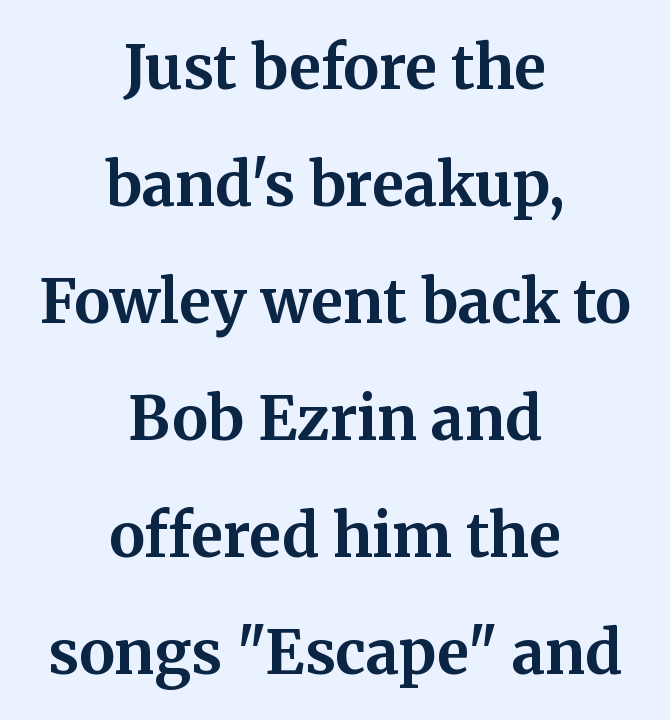
Horizontally, the lines are justified to the midpoint only. You'd pick this weight for a headline — it's a proper bold. Looks like regular typesetting: each glyph gets only the width it needs. To sum up the face: it has serifs.
